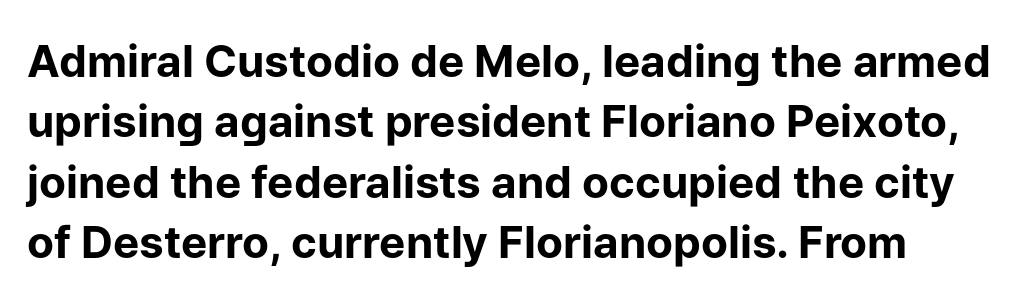
The image shows 44 px bold sans-serif type, upright; set normal line spacing (1.37x), normal letter spacing, not underlined; low stroke contrast and a medium x-height.
